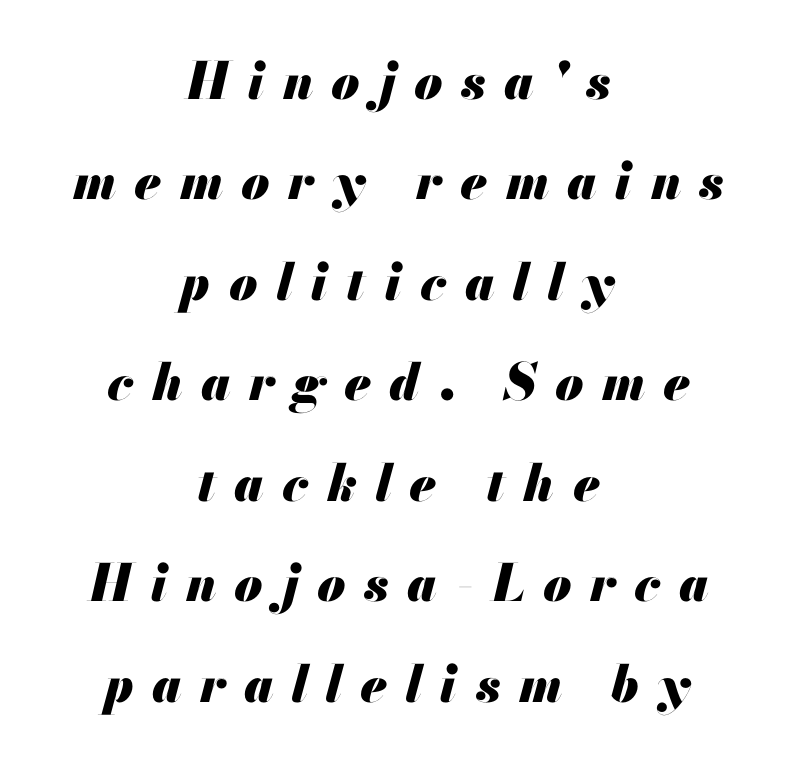
Q: Is the text bold? A: Yes.
Q: Is the text italic (slanted)? A: Yes, it leans right by about 13 degrees.
Q: Is the text underlined? A: No.
Q: How is the paragraph aligned? A: Centered.
Q: Is the spacing between letters normal or unusually wide? A: Unusually wide.
Q: Is the spacing between lines tight, normal or loose? A: Loose.
Q: Width (condensed, normal, or wide)? A: Normal.
Q: Stroke contrast? A: Medium.
Q: x-height? A: Small.
Q: Monospaced? A: No.
